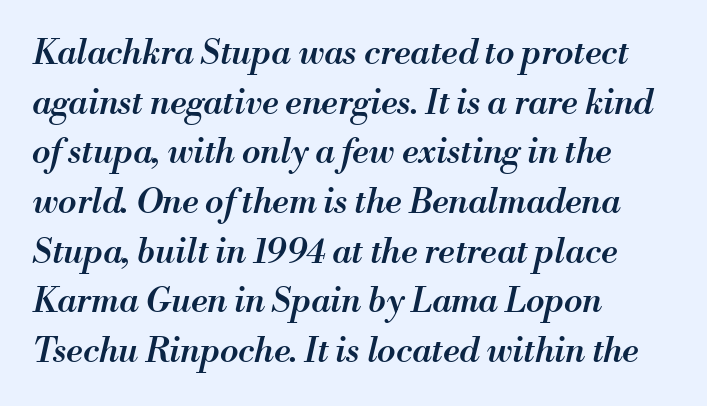
A typesetter would call this proportional, since set widths differ per character. The passage shown stacks its lines at a standard gap. The axis of the letterforms is tilted away from vertical. The passage is arranged the way most books set body copy — flush left. The foot of each line stays bare and open.
